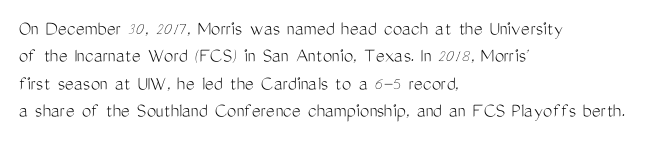
{"italic": "no", "bold": "no", "underline": "no", "align": "left", "line_spacing": "normal", "line_spacing_ratio": 1.3, "letter_spacing": "normal", "letter_spacing_em": 0.0, "glyph_px": 21}
